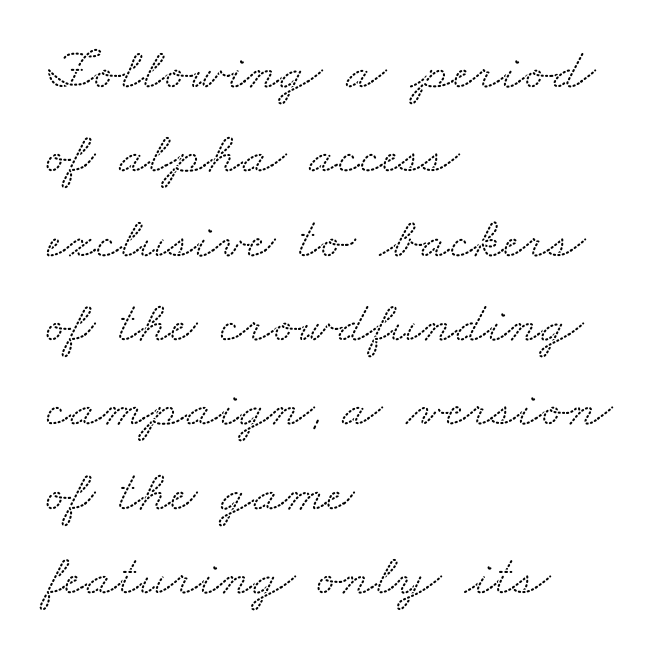
{"serif": "yes", "width": "wide", "stroke_contrast": "low", "x_height": "small", "monospaced": "no", "underline": "no", "align": "left", "line_spacing": "normal", "line_spacing_ratio": 1.43, "letter_spacing": "normal", "letter_spacing_em": 0.0, "glyph_px": 59}
